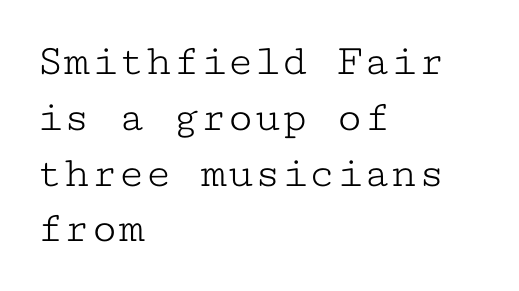
The image shows 45 px light, wide serif type, upright, monospaced; set left-aligned, line spacing 1.24x, normal letter spacing, not underlined; low stroke contrast and a medium x-height.
